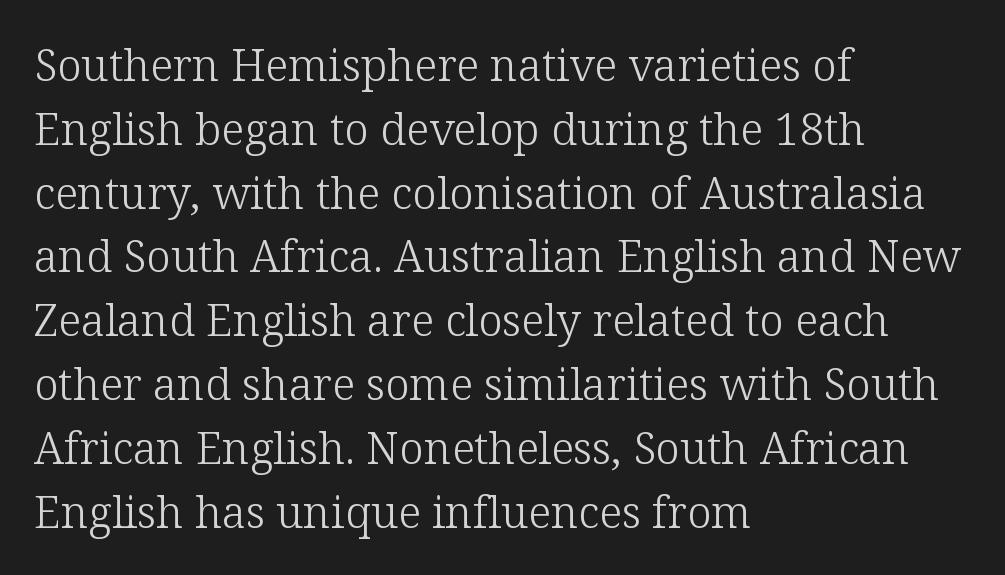
The image shows 44 px light serif type, upright; set left-aligned, normal line spacing (1.45x), normal letter spacing, not underlined; low stroke contrast and a medium x-height.
